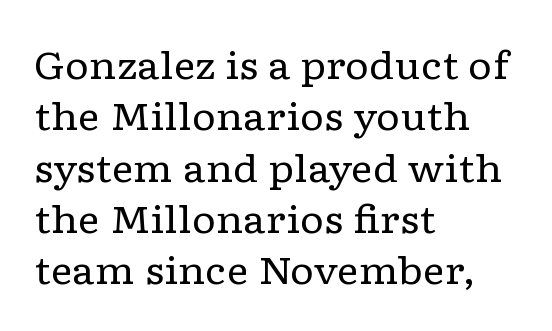
The image shows 38 px regular-weight, wide serif type, upright; set left-aligned, normal line spacing (1.35x), normal letter spacing, not underlined; low stroke contrast and a medium x-height.
